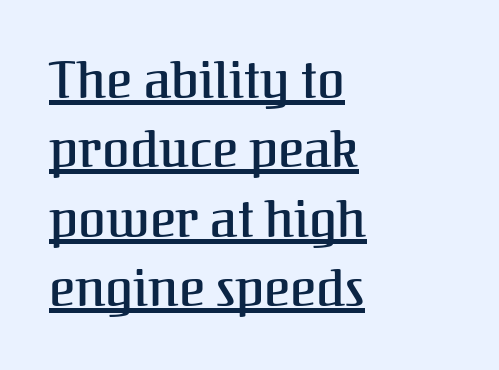
Q: Is the text italic (slanted)? A: No, it is upright.
Q: Is the typeface a serif or a sans-serif typeface? A: Serif.
Q: Is the text underlined? A: Yes.
Q: How is the paragraph aligned? A: Left-aligned.
Q: Is the spacing between letters normal or unusually wide? A: Normal.
Q: Is the spacing between lines tight, normal or loose? A: Normal.
Q: Width (condensed, normal, or wide)? A: Normal.
Q: Stroke contrast? A: Medium.
Q: x-height? A: Medium.
Q: Monospaced? A: No.
